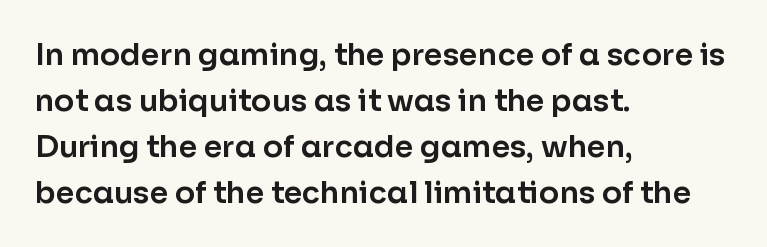
{"serif": "no", "italic": "no", "width": "normal", "stroke_contrast": "low", "x_height": "medium", "monospaced": "no", "underline": "no", "align": "left", "line_spacing": "normal", "line_spacing_ratio": 1.53, "letter_spacing": "normal", "letter_spacing_em": 0.0, "glyph_px": 30}
